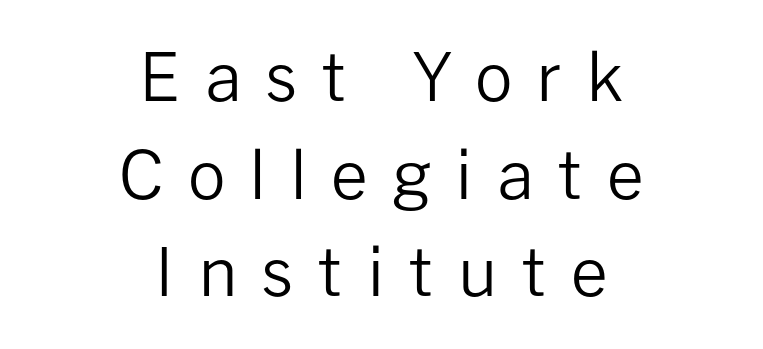
{"serif": "no", "italic": "no", "bold": "no", "weight": "regular", "width": "normal", "stroke_contrast": "low", "x_height": "medium", "monospaced": "no", "underline": "no", "align": "center", "line_spacing": "normal", "line_spacing_ratio": 1.48, "letter_spacing": "wide", "letter_spacing_em": 0.36, "glyph_px": 66}
